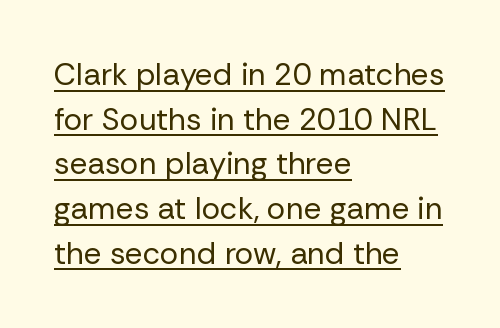
The image shows 31 px regular-weight sans-serif type, upright; set left-aligned, normal line spacing (1.44x), normal letter spacing, underlined; low stroke contrast and a medium x-height.
